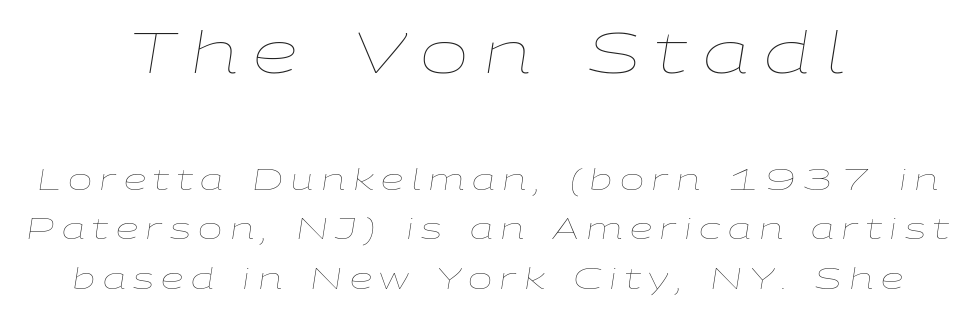
{"italic": "yes", "lean": "right", "slant_degrees": 9, "bold": "no", "weight": "thin", "width": "wide", "stroke_contrast": "low", "x_height": "medium", "monospaced": "no", "underline": "no", "align": "center", "line_spacing": "normal", "line_spacing_ratio": 1.7, "letter_spacing": "wide", "letter_spacing_em": 0.26, "larger_block": "first", "size_ratio": 2.0, "glyph_px": 58}
